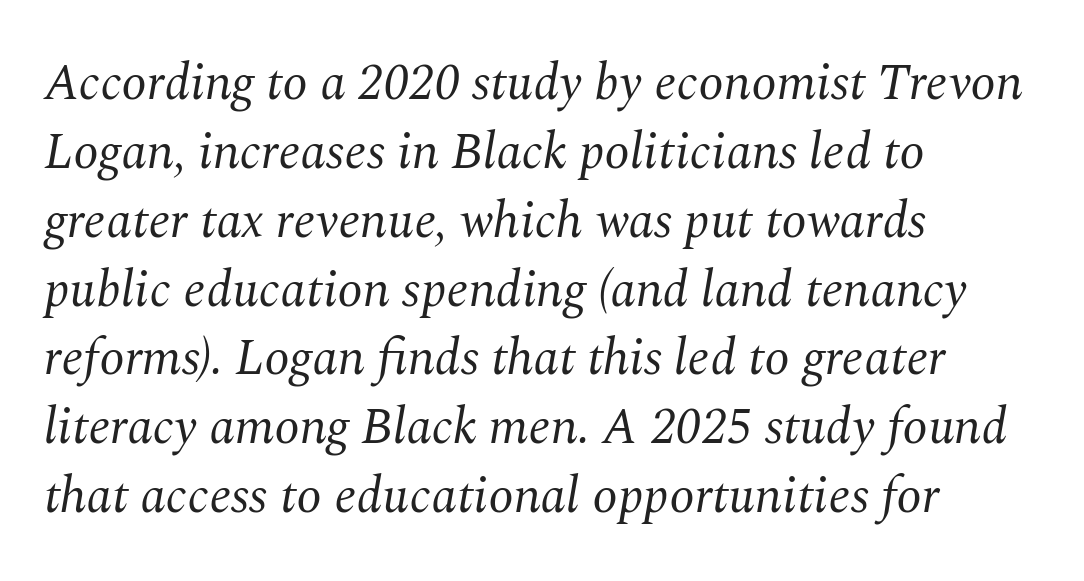
Q: Is the text bold? A: No.
Q: Is the text italic (slanted)? A: Yes, it leans right by about 10 degrees.
Q: Is the typeface a serif or a sans-serif typeface? A: Serif.
Q: Is the text underlined? A: No.
Q: How is the paragraph aligned? A: Left-aligned.
Q: Is the spacing between letters normal or unusually wide? A: Normal.
Q: Is the spacing between lines tight, normal or loose? A: Normal.
Q: Width (condensed, normal, or wide)? A: Normal.
Q: Stroke contrast? A: Medium.
Q: x-height? A: Medium.
Q: Monospaced? A: No.
